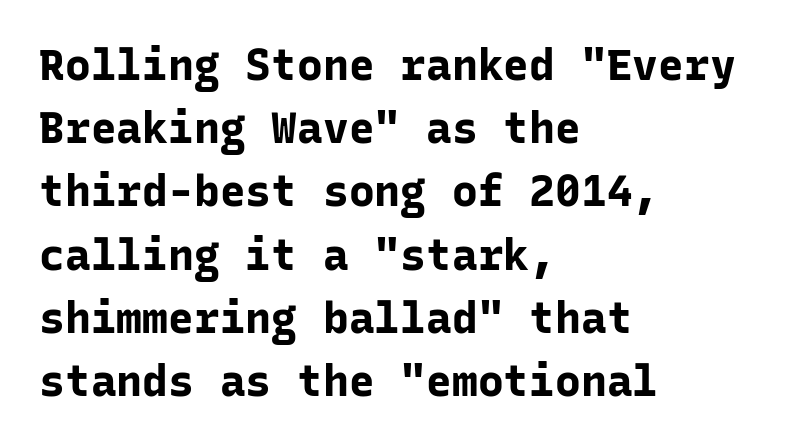
{"serif": "no", "italic": "no", "bold": "yes", "weight": "bold", "width": "normal", "stroke_contrast": "low", "x_height": "medium", "monospaced": "yes", "underline": "no", "align": "left", "line_spacing": "normal", "line_spacing_ratio": 1.47, "letter_spacing": "normal", "letter_spacing_em": 0.0, "glyph_px": 43}
